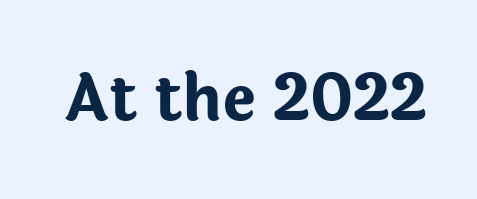
{"serif": "no", "italic": "no", "bold": "yes", "weight": "bold", "width": "normal", "stroke_contrast": "low", "x_height": "medium", "monospaced": "no", "underline": "no", "letter_spacing": "normal", "letter_spacing_em": 0.0, "glyph_px": 63}
